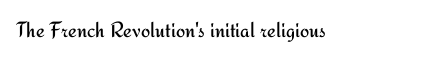
The rag falls on the right side of this text block. Spacing between characters is what you'd get straight out of the box. This sample uses an upright cut, with every glyph sitting square on the baseline. Plain, unruled lines of type. The weight would be labelled regular, book, light, or lighter still.
